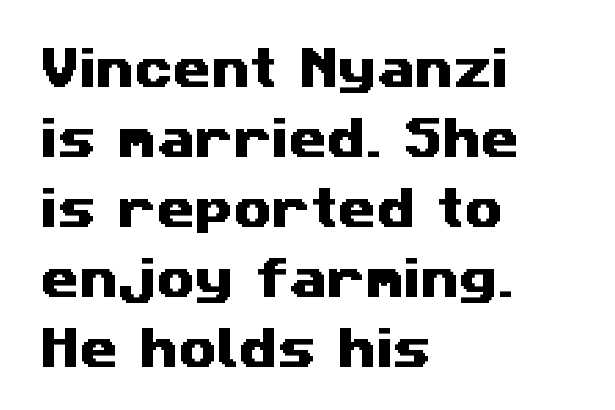
The image shows 44 px wide sans-serif type; set left-aligned, normal line spacing (1.59x), normal letter spacing, not underlined; medium stroke contrast and a medium x-height.
